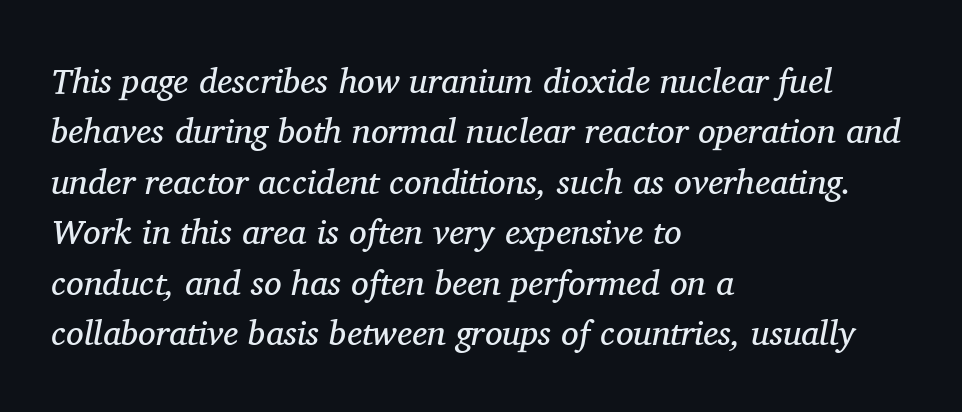
Q: Is the text bold? A: No.
Q: Is the text italic (slanted)? A: Yes, it leans right by about 11 degrees.
Q: Is the typeface a serif or a sans-serif typeface? A: Serif.
Q: Is the text underlined? A: No.
Q: How is the paragraph aligned? A: Left-aligned.
Q: Is the spacing between letters normal or unusually wide? A: Normal.
Q: Is the spacing between lines tight, normal or loose? A: Normal.
Q: Width (condensed, normal, or wide)? A: Normal.
Q: Stroke contrast? A: Medium.
Q: x-height? A: Medium.
Q: Monospaced? A: No.
